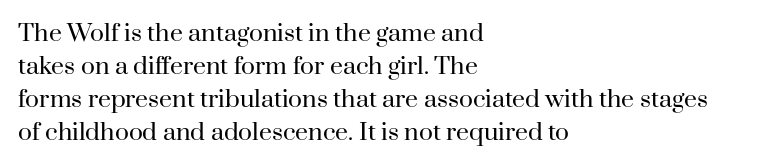
Honestly, the row spacing looks completely unremarkable. Caption: face not bold, strokes unweighted. Posture: vertical. This rendering features lettering with no underline. The setting favours the left margin, as ordinary paragraphs usually do.
